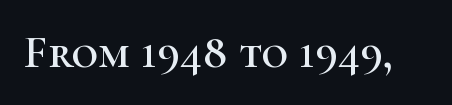
The image shows 46 px serif type, upright; set normal letter spacing, not underlined; high stroke contrast and a medium x-height.
